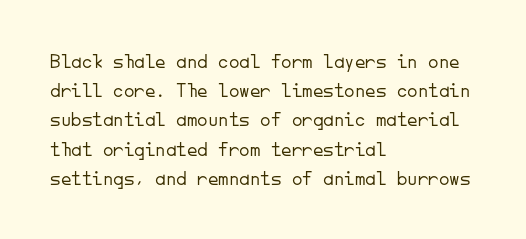
{"italic": "no", "bold": "no", "underline": "no", "align": "left", "line_spacing": "normal", "line_spacing_ratio": 1.39, "letter_spacing": "normal", "letter_spacing_em": 0.0, "glyph_px": 21}
